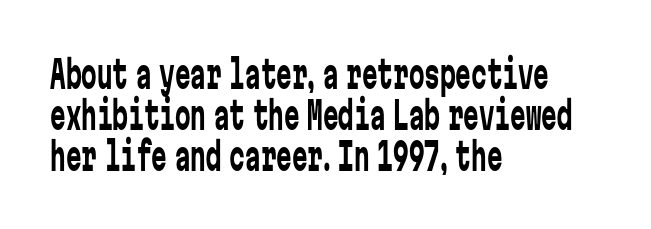
Q: Is the text bold? A: No.
Q: Is the text italic (slanted)? A: No, it is upright.
Q: Is the typeface a serif or a sans-serif typeface? A: Sans-serif.
Q: Is the text underlined? A: No.
Q: How is the paragraph aligned? A: Left-aligned.
Q: Is the spacing between letters normal or unusually wide? A: Normal.
Q: Is the spacing between lines tight, normal or loose? A: Tight.
Q: Width (condensed, normal, or wide)? A: Condensed.
Q: Stroke contrast? A: Low.
Q: x-height? A: Medium.
Q: Monospaced? A: Yes.
